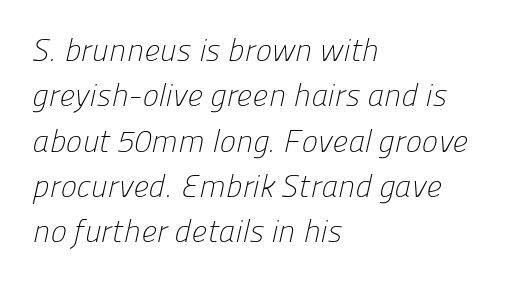
Is this a fixed-width face? No — the glyphs have proportional, varying widths. Short note: letters normally spaced. Is this a heavy cut? Hardly; it is regular or lighter. The block of text has a typical density, with ordinary space between rows. Notice how the passage keeps a crisp vertical edge on the left only. Font category for this specimen: sans-serif.
